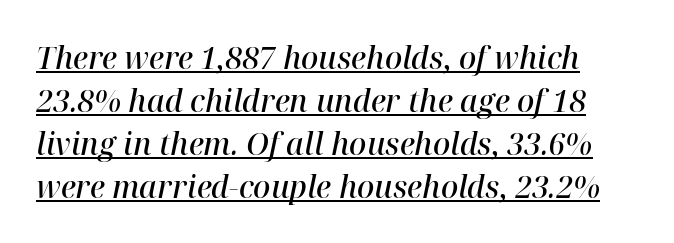
The image shows 30 px semibold serif type, italic (leaning right); set normal line spacing (1.43x), normal letter spacing, underlined; high stroke contrast and a medium x-height.
